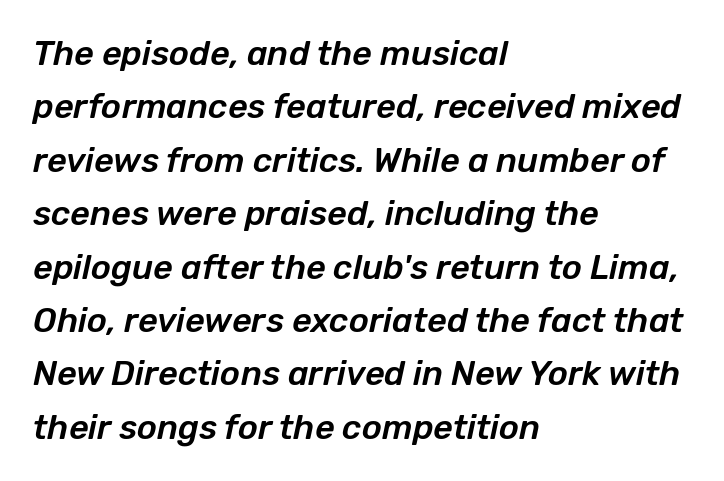
Is the block centered? No — it sits flush against the left margin. The face used here has a pronounced slope to its letters. Character widths vary here, with narrow letters taking less room than wide ones. Summary of vertical rhythm: regular, with standard interline spacing. Tracking value appears to be zero — textbook default spacing.
